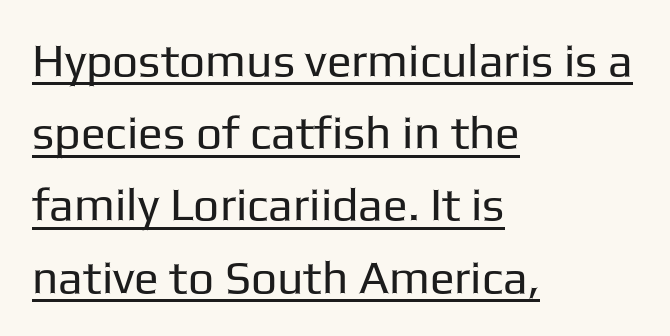
The image shows 46 px regular-weight sans-serif type, upright; set left-aligned, normal line spacing (1.57x), normal letter spacing, underlined; low stroke contrast and a medium x-height.
